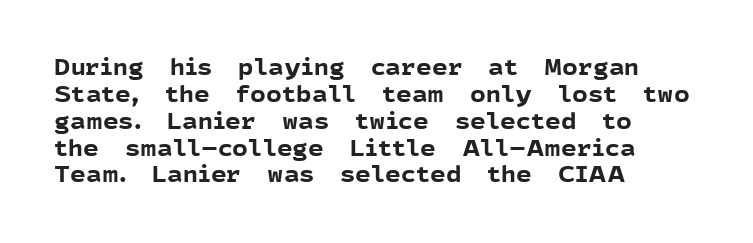
{"italic": "no", "bold": "yes", "underline": "no", "align": "left", "line_spacing_ratio": 1.22, "letter_spacing": "normal", "letter_spacing_em": 0.0, "glyph_px": 22}
